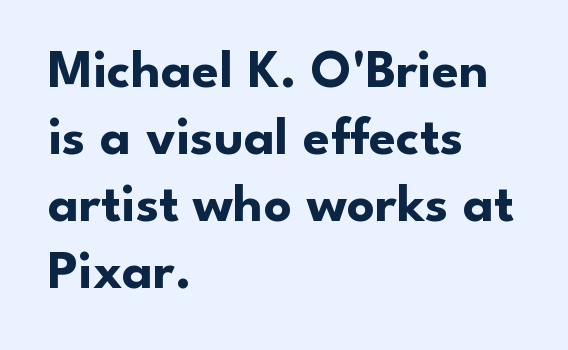
The image shows 55 px bold sans-serif type, upright; set left-aligned, line spacing 1.22x, normal letter spacing, not underlined; low stroke contrast and a small x-height.
